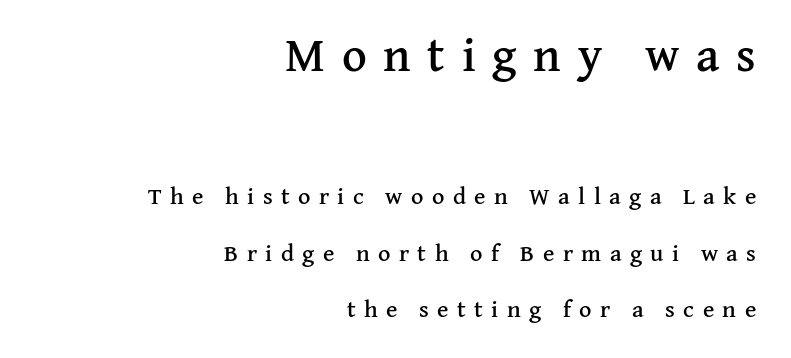
{"serif": "yes", "italic": "no", "width": "normal", "stroke_contrast": "medium", "x_height": "medium", "monospaced": "no", "underline": "no", "align": "right", "line_spacing": "loose", "line_spacing_ratio": 2.35, "letter_spacing": "wide", "letter_spacing_em": 0.35, "larger_block": "first", "size_ratio": 2.0, "glyph_px": 48}
